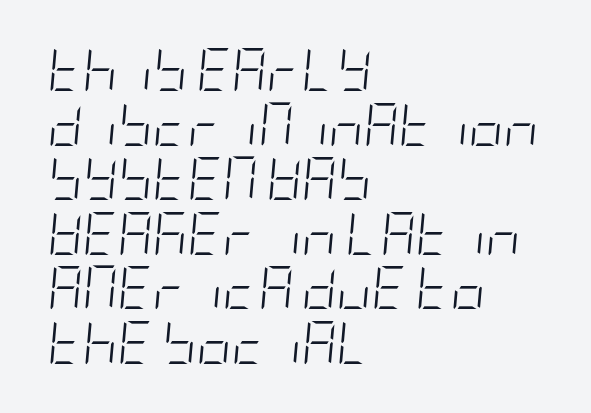
{"italic": "yes", "lean": "right", "slant_degrees": 5, "bold": "no", "weight": "light", "width": "condensed", "stroke_contrast": "low", "x_height": "large", "underline": "no", "align": "left", "line_spacing": "normal", "line_spacing_ratio": 1.27, "letter_spacing": "normal", "letter_spacing_em": 0.0, "glyph_px": 43}
